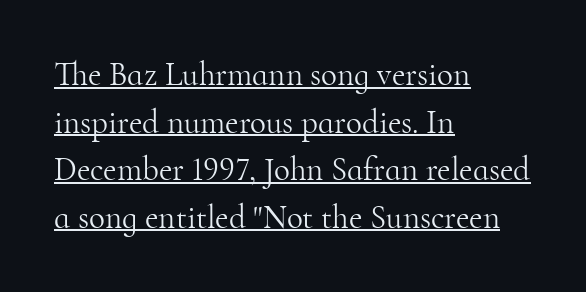
The image shows 33 px light serif type, upright; set left-aligned, normal line spacing (1.44x), normal letter spacing, underlined; high stroke contrast and a small x-height.
